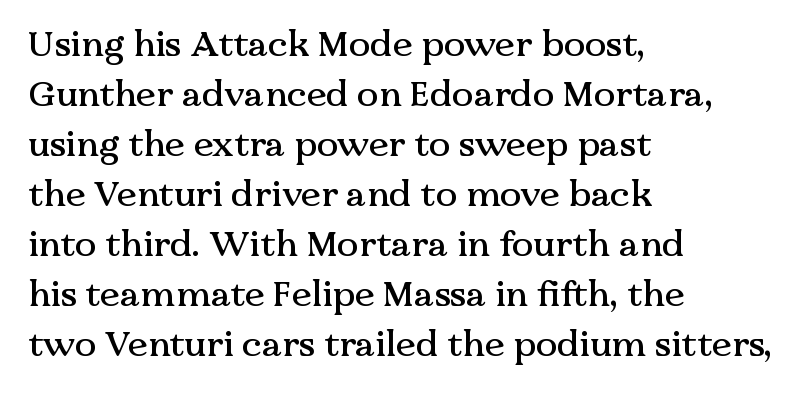
The image shows 36 px serif type, upright; set left-aligned, normal line spacing (1.39x), normal letter spacing, not underlined; medium stroke contrast and a medium x-height.
